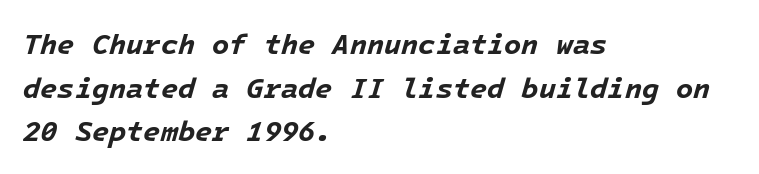
Vertical spacing — default. The typography opts for an oblique posture over an upright one. One-word summary of the alignment: left. Check under the words: just untouched page. Heft: maximum for text — a bold.
